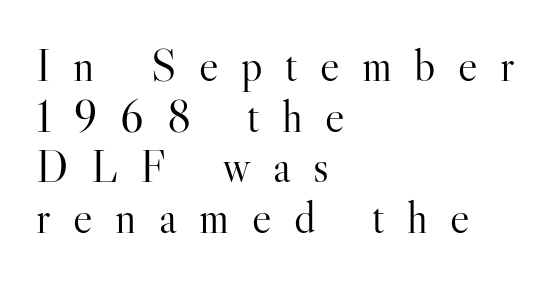
{"serif": "yes", "italic": "no", "bold": "no", "weight": "light", "width": "normal", "stroke_contrast": "high", "x_height": "small", "monospaced": "no", "underline": "no", "align": "left", "line_spacing": "tight", "line_spacing_ratio": 1.1, "letter_spacing": "wide", "letter_spacing_em": 0.49, "glyph_px": 46}
